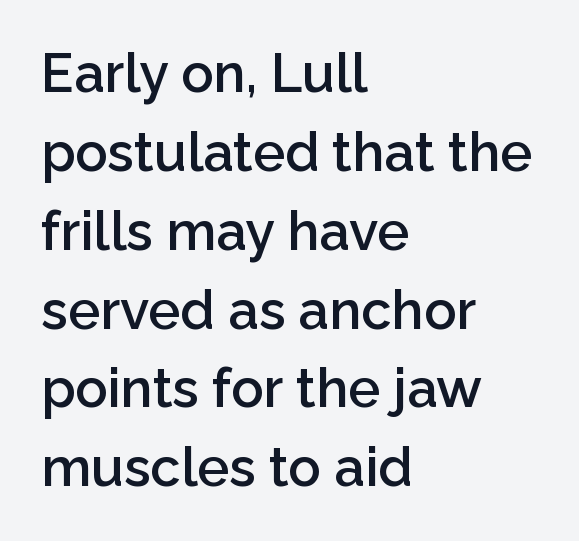
Q: Is the text bold? A: Semi-bold.
Q: Is the text italic (slanted)? A: No, it is upright.
Q: Is the typeface a serif or a sans-serif typeface? A: Sans-serif.
Q: Is the text underlined? A: No.
Q: How is the paragraph aligned? A: Left-aligned.
Q: Is the spacing between letters normal or unusually wide? A: Normal.
Q: Is the spacing between lines tight, normal or loose? A: Normal.
Q: Width (condensed, normal, or wide)? A: Normal.
Q: Stroke contrast? A: Low.
Q: x-height? A: Medium.
Q: Monospaced? A: No.
